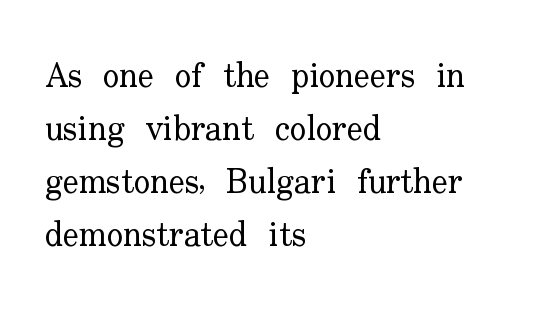
The lines in this sample share a left origin and differ only in where they stop. Stroke mass is kept to a normal reading level or below. The lines sit at an ordinary, default distance from one another. Is this a fixed-width face? No — the glyphs have proportional, varying widths. Characters remain perfectly vertical along every line. The type is set solid horizontally, with unmodified tracking.
